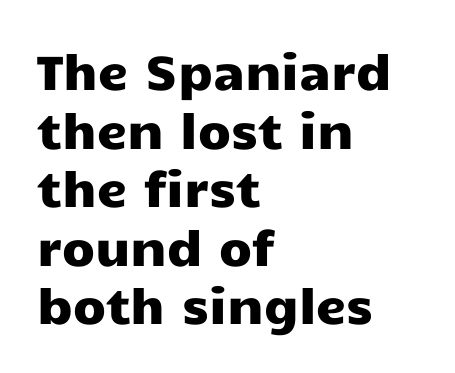
Glyph-to-glyph distance matches everyday printed text. The strip under each line holds only bare page. Nothing sits at the stroke ends, so this counts as sans-serif. Character widths vary here, with narrow letters taking less room than wide ones.
